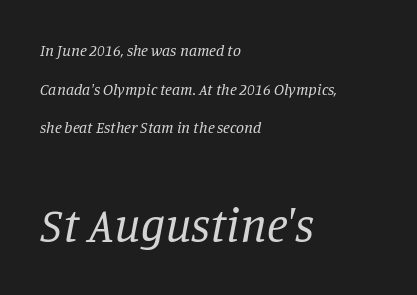
{"serif": "yes", "italic": "yes", "lean": "right", "slant_degrees": 11, "bold": "no", "weight": "regular", "width": "normal", "stroke_contrast": "low", "x_height": "large", "monospaced": "no", "underline": "no", "align": "left", "line_spacing": "loose", "line_spacing_ratio": 2.41, "letter_spacing": "normal", "letter_spacing_em": 0.0, "larger_block": "second", "size_ratio": 3.0, "glyph_px": 48}
